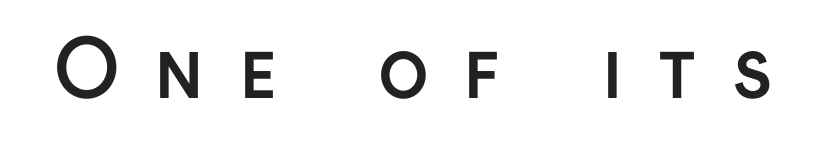
The image shows 77 px semibold sans-serif type, upright; set unusually wide letter spacing (+0.45 em), not underlined; low stroke contrast and a medium x-height.
